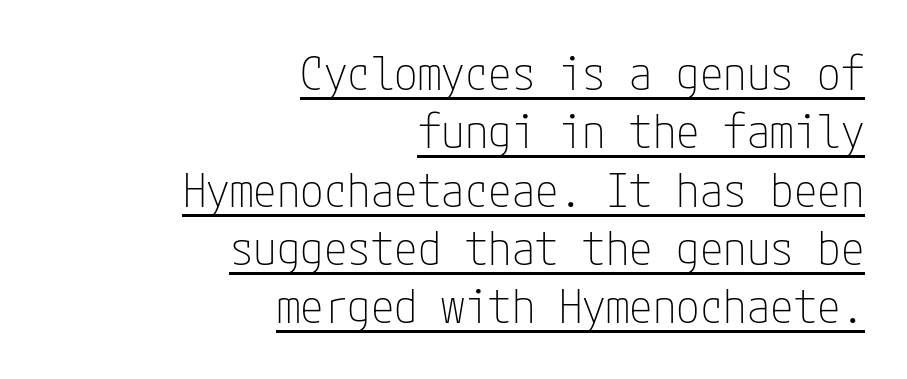
Is this a heavy cut? Hardly; it is regular or lighter. A typesetter would label this face a sans. This sample uses plain, unmodified letter spacing. Looks like someone drew a line under every word here. One-word summary of the alignment: right. The font's upright variant was chosen for this text.
